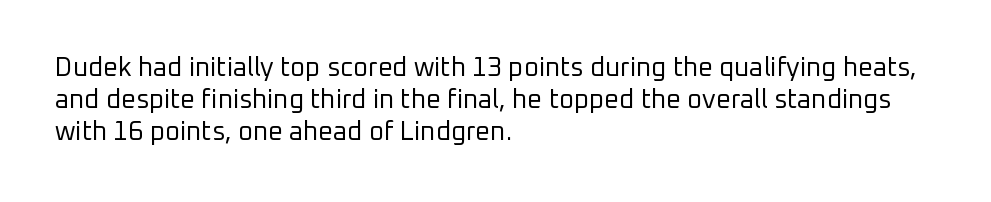
Q: Is the text bold? A: No.
Q: Is the text italic (slanted)? A: No, it is upright.
Q: Is the text underlined? A: No.
Q: How is the paragraph aligned? A: Left-aligned.
Q: Is the spacing between letters normal or unusually wide? A: Normal.
